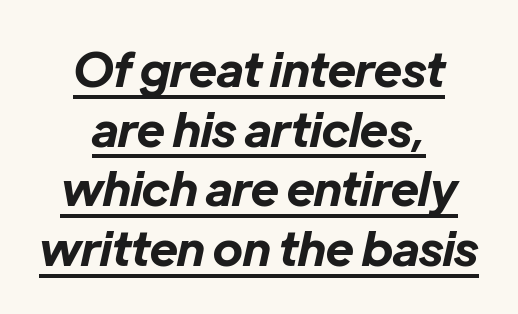
The image shows 47 px bold type, italic (leaning right); set centered, normal line spacing (1.27x), normal letter spacing, underlined; low stroke contrast and a medium x-height.
